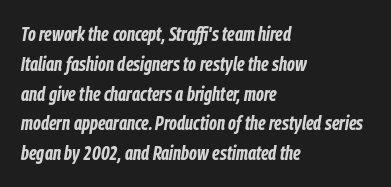
{"italic": "yes", "lean": "right", "slant_degrees": 9, "bold": "yes", "underline": "no", "align": "left", "line_spacing": "normal", "line_spacing_ratio": 1.49, "letter_spacing": "normal", "letter_spacing_em": 0.0, "glyph_px": 20}
